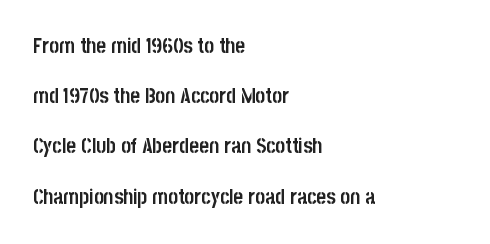
The image shows 21 px bold type, upright; set left-aligned, loose line spacing (2.39x), normal letter spacing, not underlined.
